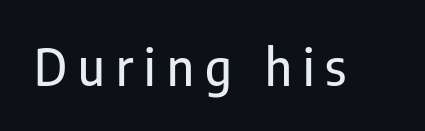
{"serif": "no", "italic": "no", "width": "condensed", "stroke_contrast": "low", "x_height": "medium", "monospaced": "no", "underline": "no", "letter_spacing": "wide", "letter_spacing_em": 0.22, "glyph_px": 50}
